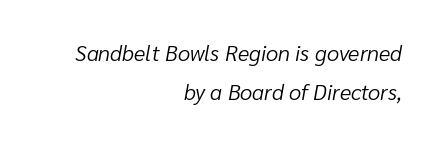
Each line ends at the same right margin while the left side varies. Tall strokes in this sample are angled rather than plumb. Weight: regular or lighter. What stands out about the letter spacing? Nothing — it is the standard amount. Lines of text with bare space underneath.
